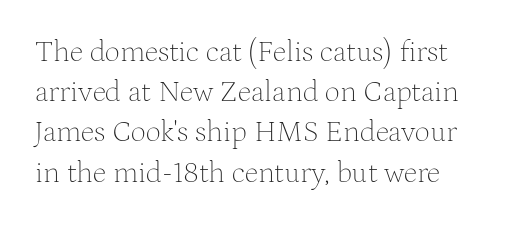
Q: Is the text bold? A: No.
Q: Is the text italic (slanted)? A: No, it is upright.
Q: Is the typeface a serif or a sans-serif typeface? A: Serif.
Q: Is the text underlined? A: No.
Q: Is the spacing between letters normal or unusually wide? A: Normal.
Q: Is the spacing between lines tight, normal or loose? A: Normal.
Q: Width (condensed, normal, or wide)? A: Normal.
Q: Stroke contrast? A: Medium.
Q: x-height? A: Medium.
Q: Monospaced? A: No.
